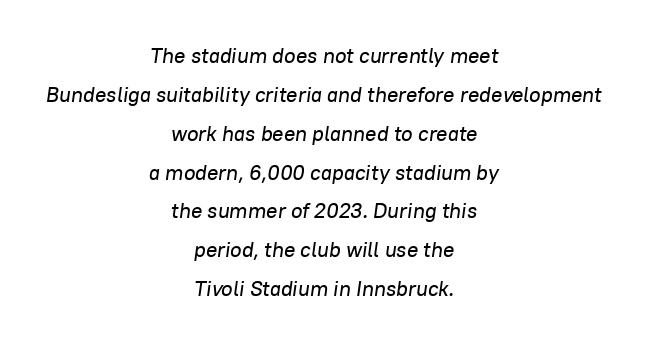
This sample uses plain, unmodified letter spacing. These lines stack symmetrically, like a column narrowing and widening about its center. Underline: absent. This sample uses an oblique cut, with every glyph tilted off the vertical.
